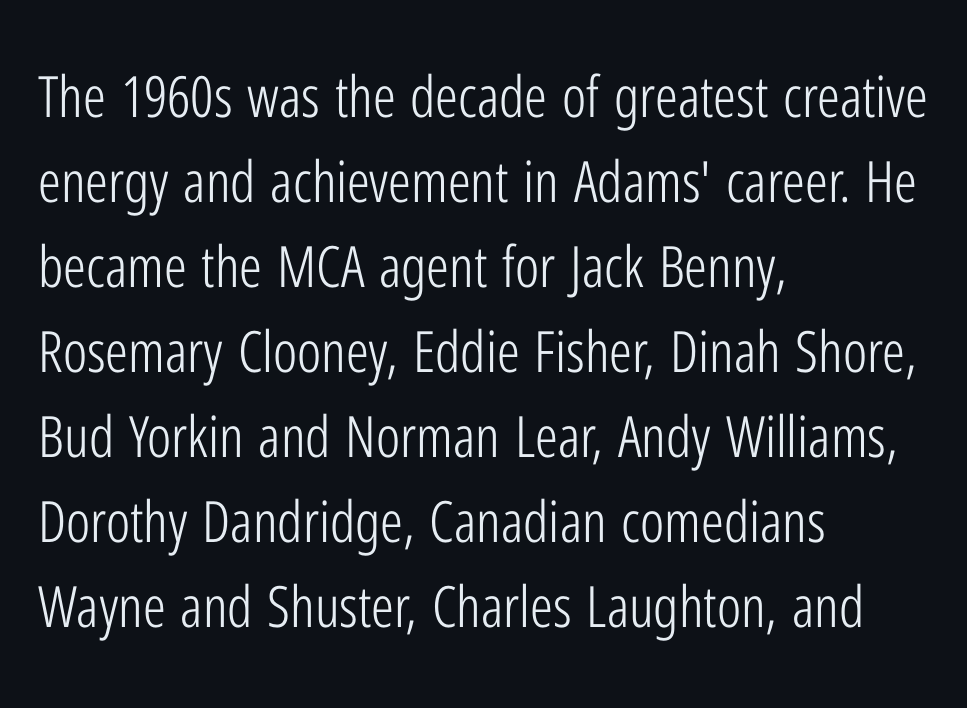
{"serif": "no", "italic": "no", "bold": "no", "weight": "light", "width": "condensed", "stroke_contrast": "low", "x_height": "medium", "monospaced": "no", "underline": "no", "align": "left", "line_spacing": "normal", "line_spacing_ratio": 1.49, "letter_spacing": "normal", "letter_spacing_em": 0.0, "glyph_px": 57}
